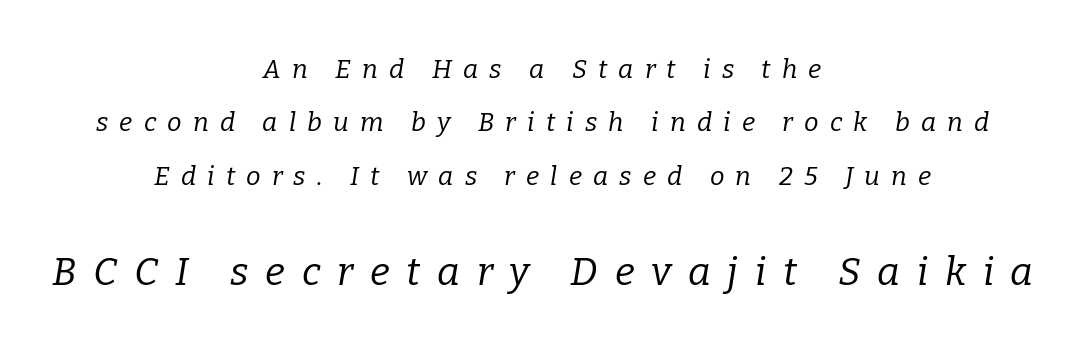
The image shows 39 px regular-weight serif type, italic (leaning right); set centered, loose line spacing (2.05x), unusually wide letter spacing (+0.43 em), not underlined; the second (bottom) block is 1.5x larger; low stroke contrast and a medium x-height.
